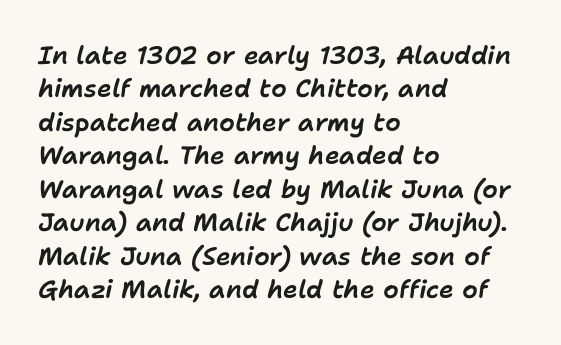
{"italic": "yes", "lean": "right", "slant_degrees": 11, "underline": "no", "align": "left", "line_spacing": "normal", "line_spacing_ratio": 1.34, "letter_spacing": "normal", "letter_spacing_em": 0.0, "glyph_px": 25}
